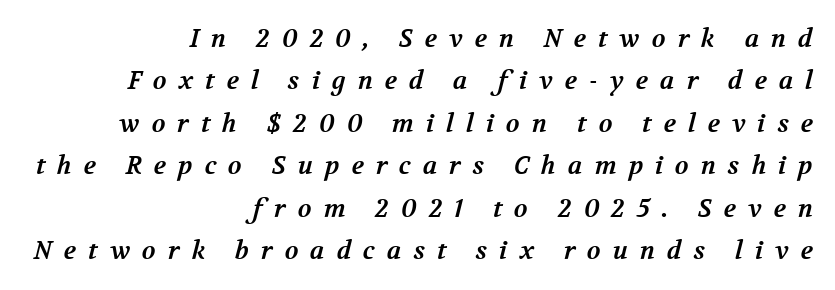
The image shows 25 px bold type; set right-aligned, normal line spacing (1.7x), unusually wide letter spacing (+0.48 em), not underlined.
